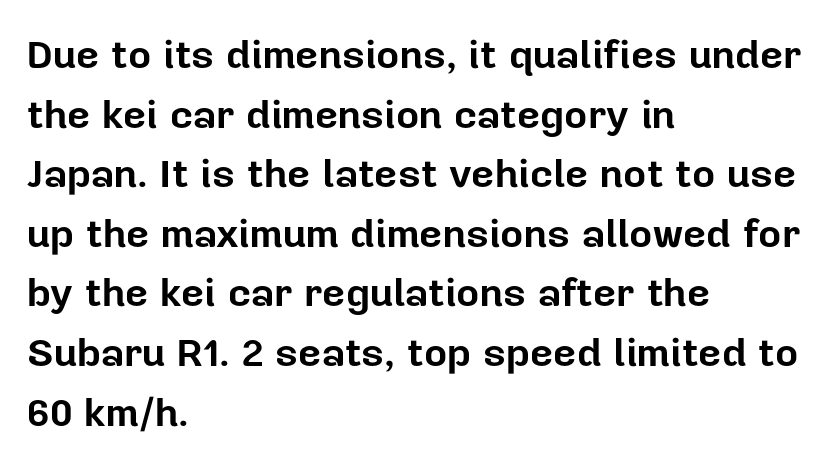
Q: Is the text bold? A: Yes.
Q: Is the text italic (slanted)? A: No, it is upright.
Q: Is the typeface a serif or a sans-serif typeface? A: Sans-serif.
Q: Is the text underlined? A: No.
Q: How is the paragraph aligned? A: Left-aligned.
Q: Is the spacing between letters normal or unusually wide? A: Normal.
Q: Is the spacing between lines tight, normal or loose? A: Normal.
Q: Width (condensed, normal, or wide)? A: Normal.
Q: Stroke contrast? A: Low.
Q: x-height? A: Medium.
Q: Monospaced? A: No.
